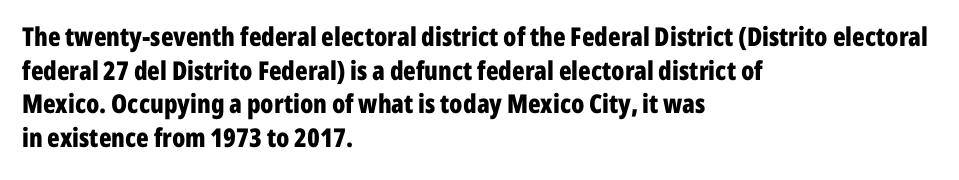
The image shows 26 px bold type, upright; set left-aligned, normal line spacing (1.29x), normal letter spacing, not underlined.
